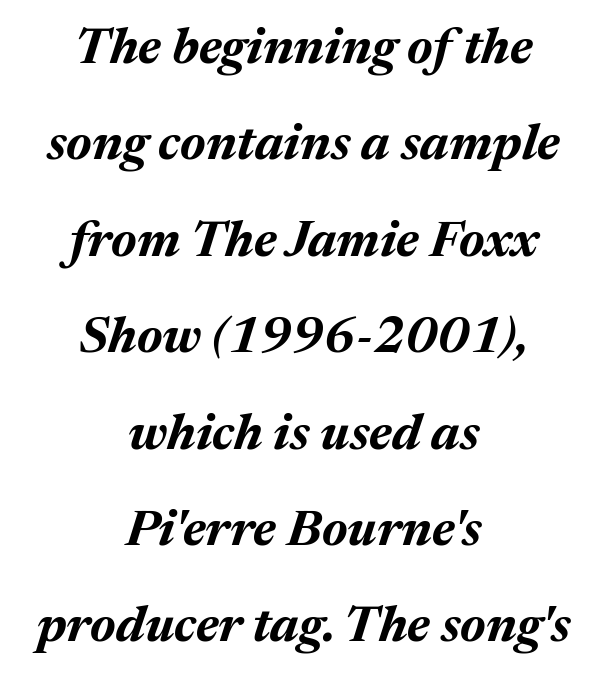
The area under the type is left untouched. An italicized treatment has been applied to the whole sample. Casual observation: everything's sitting right in the middle. A typesetter would call this zero additional tracking. Heft: maximum for text — a bold.
